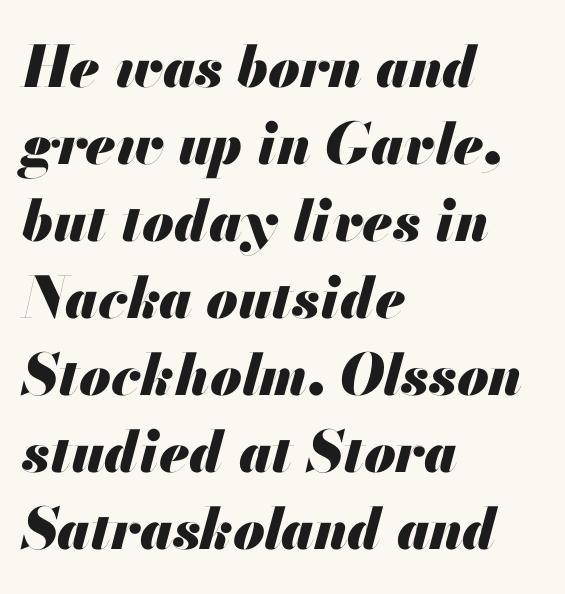
{"italic": "yes", "lean": "right", "slant_degrees": 13, "bold": "yes", "weight": "heavy", "width": "normal", "stroke_contrast": "medium", "x_height": "small", "monospaced": "no", "underline": "no", "align": "left", "line_spacing": "normal", "line_spacing_ratio": 1.35, "letter_spacing": "normal", "letter_spacing_em": 0.0, "glyph_px": 57}
